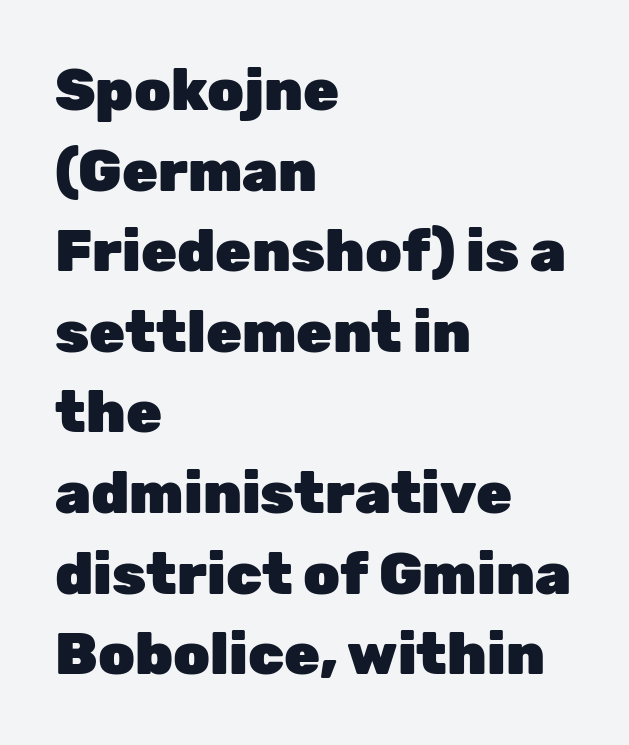
If you drew a line through each stem, it would be perfectly vertical. The gap between lines stays unmarked. In CSS terms this would be text-align: left. Does the leading feel generous? No, just average.
